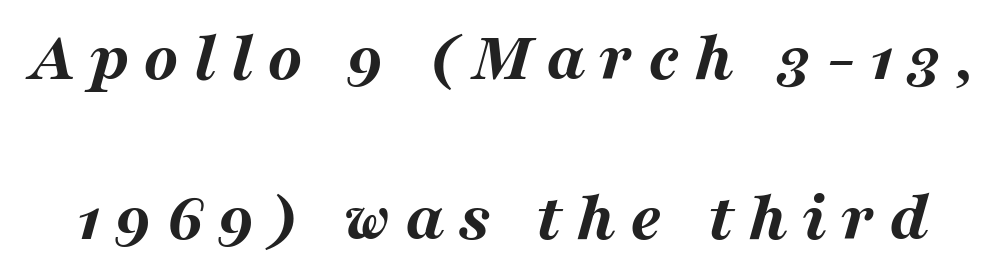
{"italic": "yes", "lean": "right", "slant_degrees": 16, "bold": "yes", "weight": "bold", "width": "wide", "stroke_contrast": "medium", "x_height": "medium", "monospaced": "no", "underline": "no", "line_spacing": "loose", "line_spacing_ratio": 2.26, "letter_spacing": "wide", "letter_spacing_em": 0.2, "glyph_px": 71}
